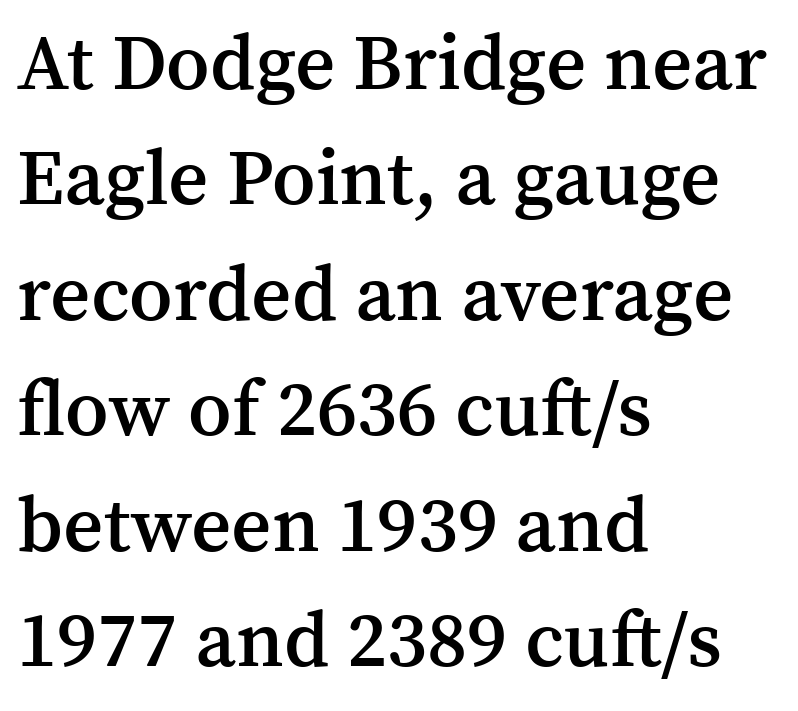
Q: Is the text bold? A: Semi-bold.
Q: Is the text italic (slanted)? A: No, it is upright.
Q: Is the typeface a serif or a sans-serif typeface? A: Serif.
Q: Is the text underlined? A: No.
Q: How is the paragraph aligned? A: Left-aligned.
Q: Is the spacing between letters normal or unusually wide? A: Normal.
Q: Is the spacing between lines tight, normal or loose? A: Normal.
Q: Width (condensed, normal, or wide)? A: Normal.
Q: Stroke contrast? A: Medium.
Q: x-height? A: Medium.
Q: Monospaced? A: No.
